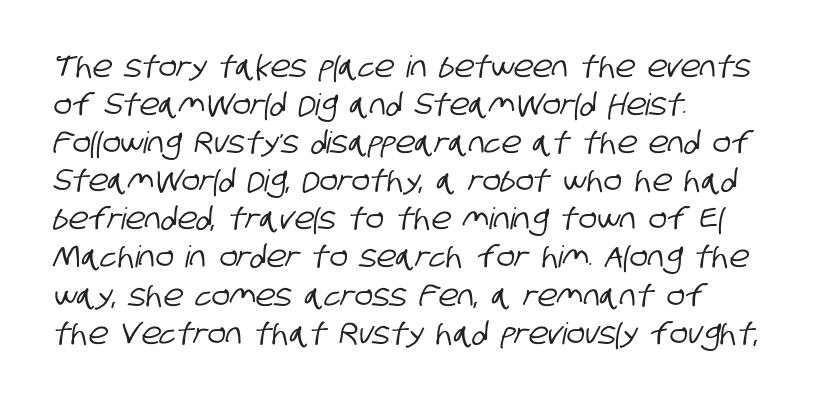
{"serif": "no", "width": "condensed", "stroke_contrast": "low", "x_height": "large", "monospaced": "no", "underline": "no", "align": "left", "line_spacing": "normal", "line_spacing_ratio": 1.27, "letter_spacing": "normal", "letter_spacing_em": 0.0, "glyph_px": 30}
